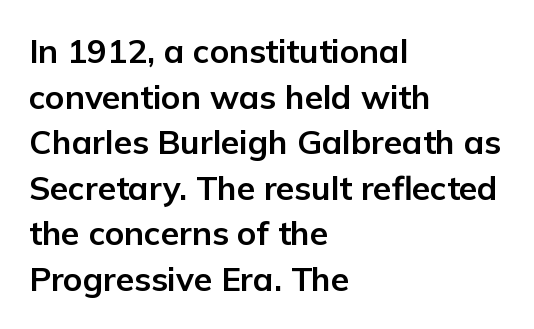
The image shows 33 px bold sans-serif type, upright; set left-aligned, normal line spacing (1.38x), normal letter spacing, not underlined; low stroke contrast and a medium x-height.
